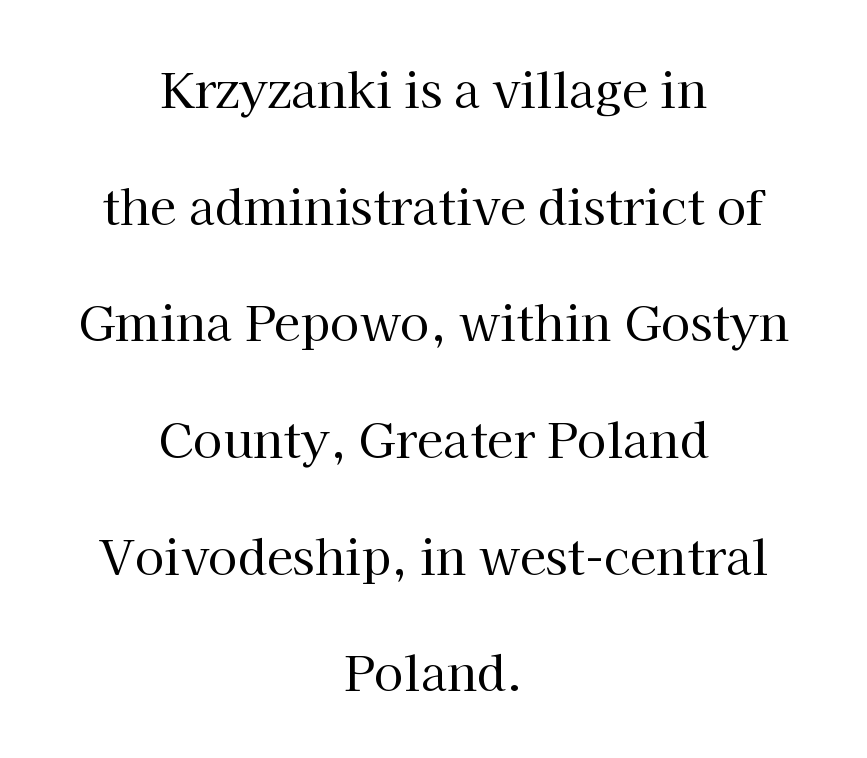
The letters advance in unequal steps, a hallmark of proportional type. Is there much room between lines? Yes — plenty of vertical air separates them. Letterform terminals end in serifs throughout the passage. The lettering holds an erect, upright posture throughout. This sample is center-justified, so both line endings float freely. Lines of text with bare space underneath.
